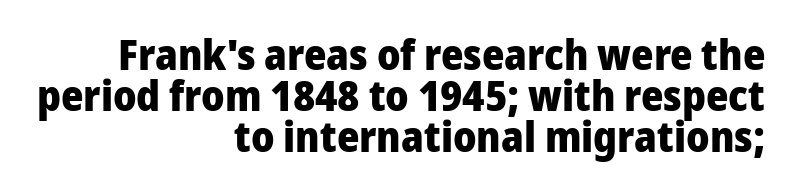
{"serif": "no", "italic": "no", "bold": "yes", "weight": "heavy", "width": "normal", "stroke_contrast": "low", "x_height": "medium", "monospaced": "no", "underline": "no", "align": "right", "line_spacing": "tight", "line_spacing_ratio": 0.95, "letter_spacing": "normal", "letter_spacing_em": 0.0, "glyph_px": 43}
